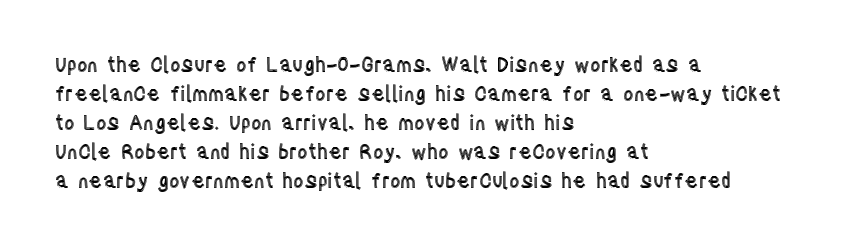
Rows of type keep a routine distance in the vertical direction. Is the block centered? No — it sits flush against the left margin. No italicization has been applied; the sample stays upright. Letters rest on an invisible, unmarked baseline.
